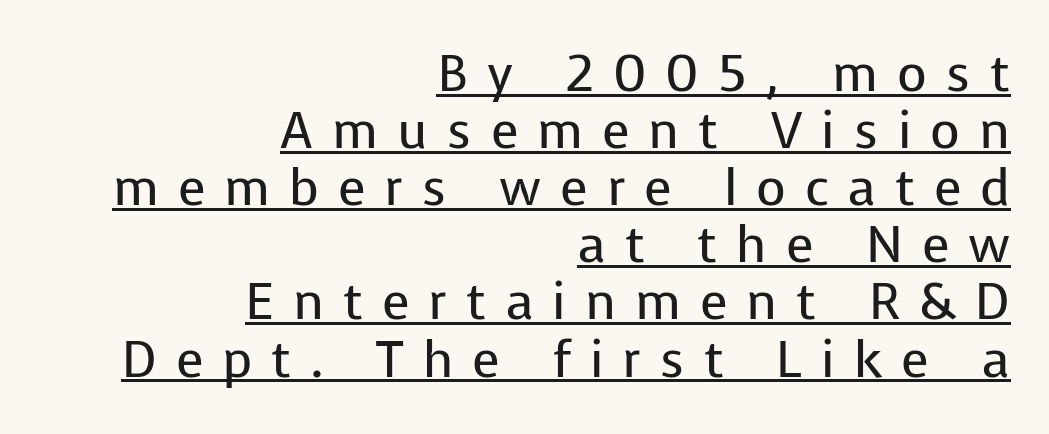
{"serif": "no", "italic": "no", "bold": "no", "weight": "regular", "width": "normal", "stroke_contrast": "low", "x_height": "medium", "monospaced": "no", "underline": "yes", "align": "right", "line_spacing": "tight", "line_spacing_ratio": 1.12, "letter_spacing": "wide", "letter_spacing_em": 0.37, "glyph_px": 51}
